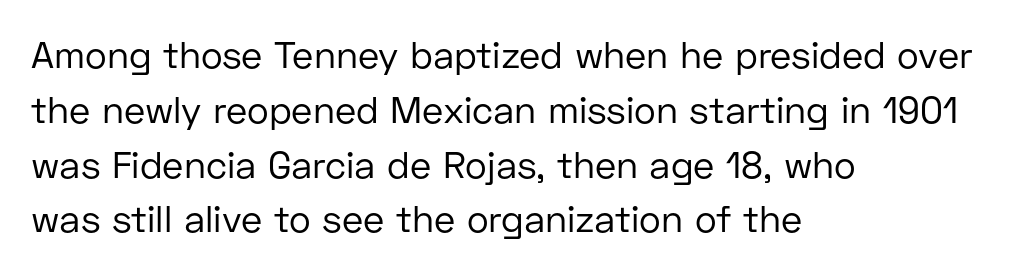
The image shows 37 px regular-weight sans-serif type, upright; set left-aligned, normal line spacing (1.48x), normal letter spacing, not underlined; low stroke contrast and a medium x-height.
